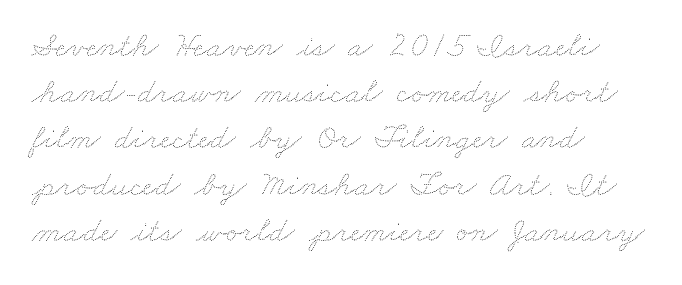
Q: Is the text bold? A: No.
Q: Is the text underlined? A: No.
Q: How is the paragraph aligned? A: Left-aligned.
Q: Is the spacing between letters normal or unusually wide? A: Normal.
Q: Is the spacing between lines tight, normal or loose? A: Normal.
Q: Width (condensed, normal, or wide)? A: Wide.
Q: Stroke contrast? A: Medium.
Q: x-height? A: Small.
Q: Monospaced? A: No.
